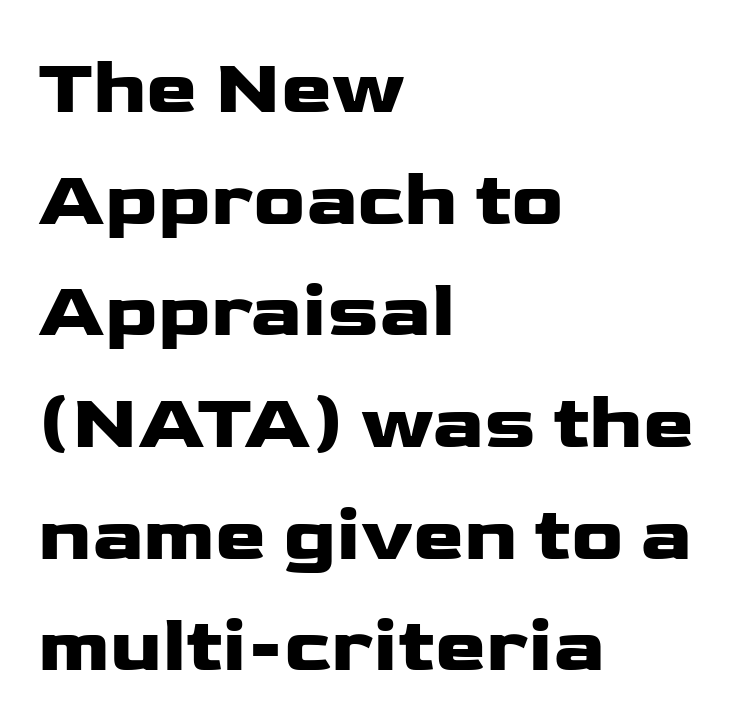
Q: Is the text italic (slanted)? A: No, it is upright.
Q: Is the typeface a serif or a sans-serif typeface? A: Sans-serif.
Q: Is the text underlined? A: No.
Q: How is the paragraph aligned? A: Left-aligned.
Q: Is the spacing between letters normal or unusually wide? A: Normal.
Q: Is the spacing between lines tight, normal or loose? A: Normal.
Q: Width (condensed, normal, or wide)? A: Wide.
Q: Stroke contrast? A: Low.
Q: x-height? A: Medium.
Q: Monospaced? A: No.
